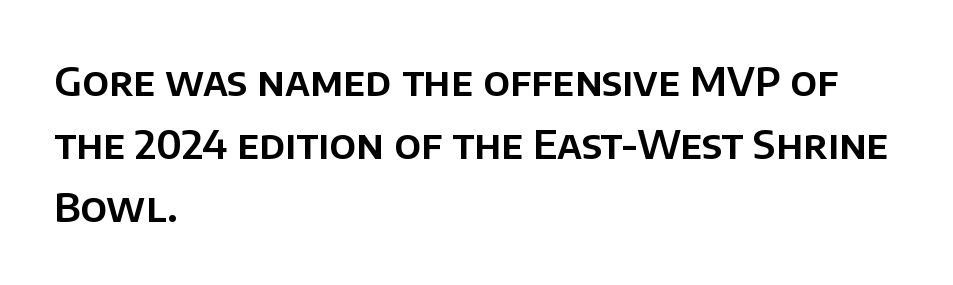
{"serif": "no", "italic": "no", "width": "normal", "stroke_contrast": "low", "x_height": "large", "monospaced": "no", "underline": "no", "align": "left", "line_spacing": "normal", "line_spacing_ratio": 1.57, "letter_spacing": "normal", "letter_spacing_em": 0.0, "glyph_px": 40}
